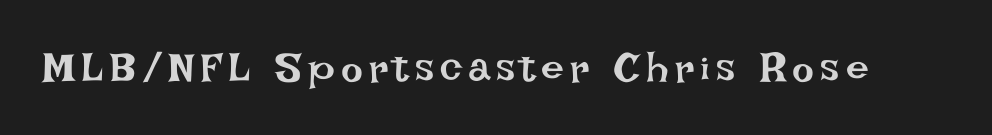
Q: Is the text bold? A: No.
Q: Is the text italic (slanted)? A: No, it is upright.
Q: Is the text underlined? A: No.
Q: Width (condensed, normal, or wide)? A: Normal.
Q: Stroke contrast? A: Low.
Q: x-height? A: Large.
Q: Monospaced? A: No.
